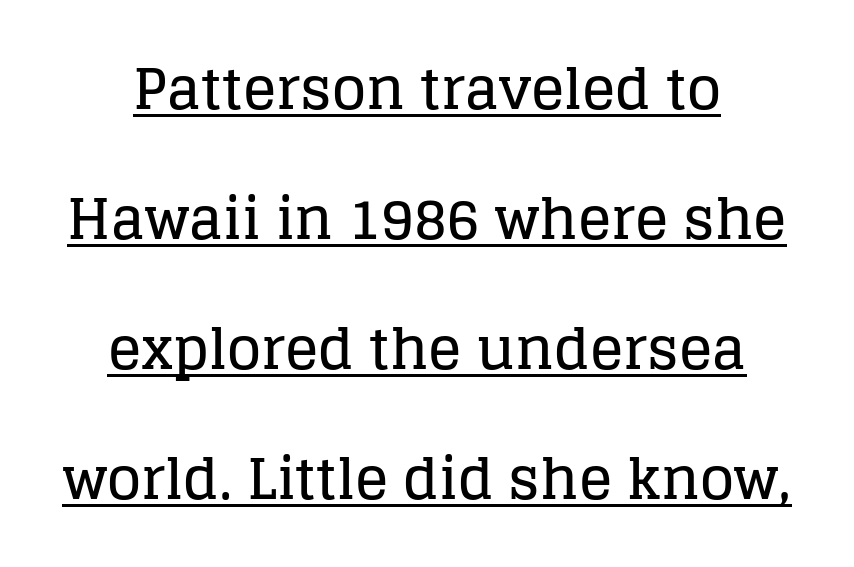
Q: Is the text italic (slanted)? A: No, it is upright.
Q: Is the typeface a serif or a sans-serif typeface? A: Serif.
Q: Is the text underlined? A: Yes.
Q: How is the paragraph aligned? A: Centered.
Q: Is the spacing between letters normal or unusually wide? A: Normal.
Q: Is the spacing between lines tight, normal or loose? A: Loose.
Q: Width (condensed, normal, or wide)? A: Normal.
Q: Stroke contrast? A: Low.
Q: x-height? A: Large.
Q: Monospaced? A: No.
